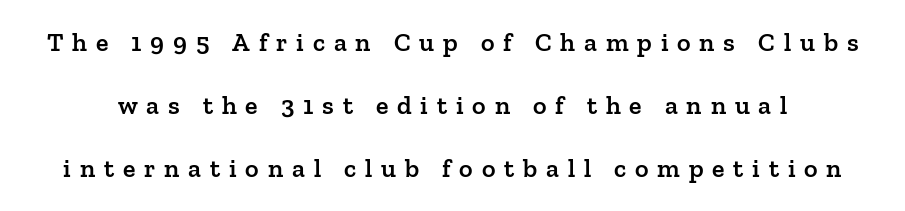
The image shows 26 px text type, upright; set loose line spacing (2.43x), unusually wide letter spacing (+0.34 em), not underlined.
